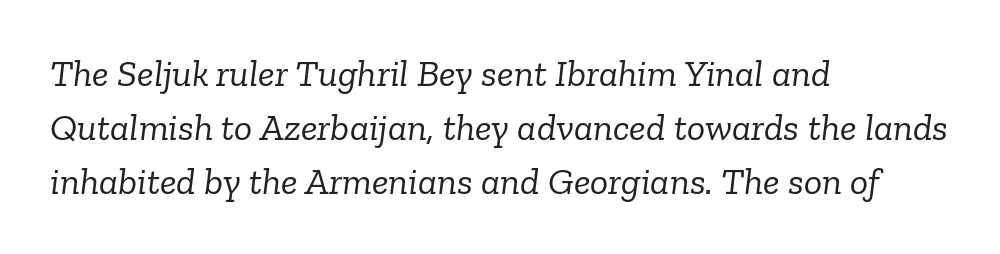
{"serif": "yes", "italic": "yes", "lean": "right", "slant_degrees": 6, "bold": "no", "weight": "light", "width": "normal", "stroke_contrast": "low", "x_height": "medium", "monospaced": "no", "underline": "no", "align": "left", "line_spacing": "normal", "line_spacing_ratio": 1.42, "letter_spacing": "normal", "letter_spacing_em": 0.0, "glyph_px": 38}
